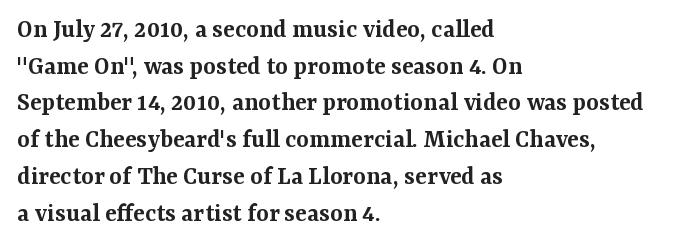
Successive baselines arrive at the customary interval. Nothing unusual about the tracking: characters are spaced as the font intends. Clear beneath every line of the passage. The lettering stays uniformly vertical, giving the passage a roman look. A somewhat darkened texture: the type is semibold rather than bold. Left-aligned paragraph, ragged on the right.
